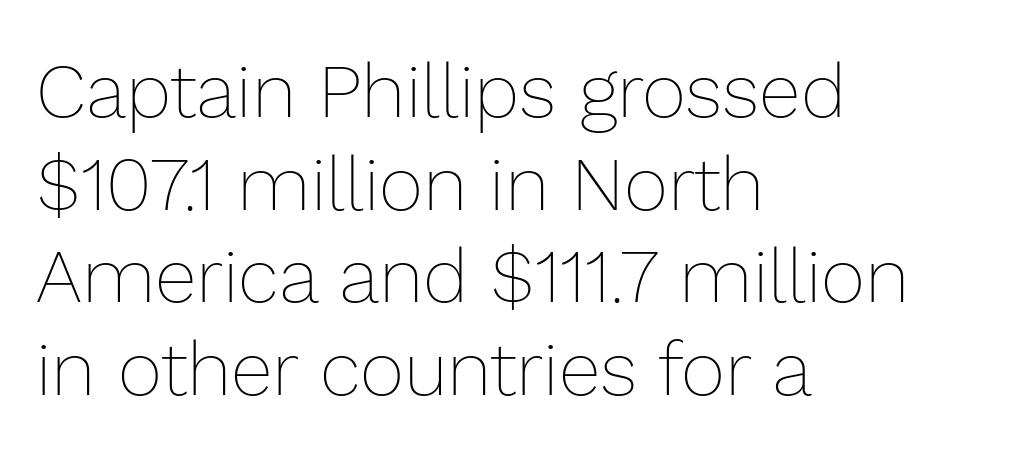
{"italic": "no", "bold": "no", "weight": "thin", "width": "normal", "stroke_contrast": "low", "x_height": "medium", "monospaced": "no", "underline": "no", "align": "left", "line_spacing_ratio": 1.22, "letter_spacing": "normal", "letter_spacing_em": 0.0, "glyph_px": 76}
